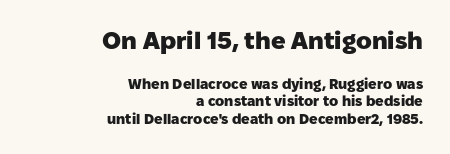
The face used here has the dense, thick strokes of a bold. The setting favours the right margin, as signatures and pull-quotes sometimes do. The glyphs are unaccompanied by any horizontal stroke below them. A student would notice the top passage is typeset larger than what follows. Vertical strokes here are truly vertical.
